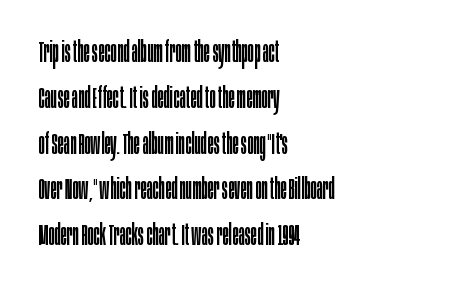
Regarding leading, the lines here are spaced in the standard way. These lines keep a tight, regular rhythm from letter to letter. Notice how the passage keeps a crisp vertical edge on the left only. These lines are rendered in a variable-pitch font. Style check: upright.
